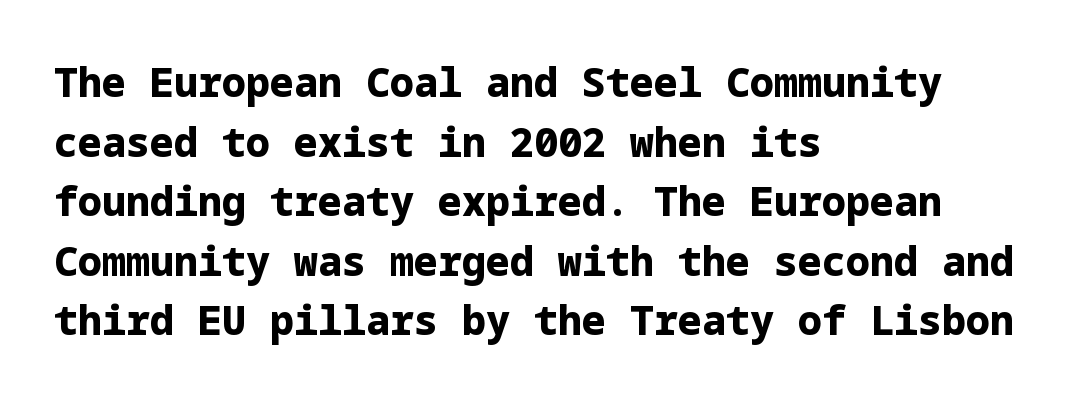
The image shows 40 px bold sans-serif type, upright; set left-aligned, normal line spacing (1.49x), normal letter spacing, not underlined; low stroke contrast and a medium x-height.
